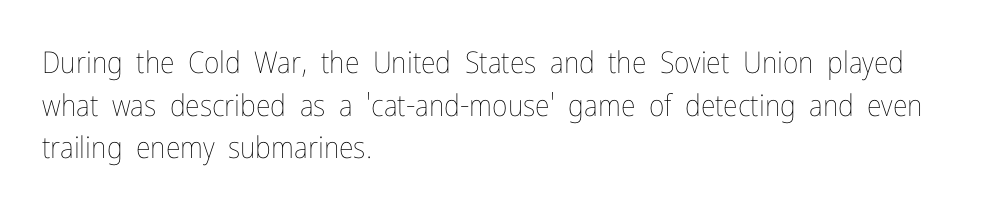
Q: Is the text bold? A: No.
Q: Is the text italic (slanted)? A: No, it is upright.
Q: Is the text underlined? A: No.
Q: How is the paragraph aligned? A: Left-aligned.
Q: Is the spacing between letters normal or unusually wide? A: Normal.
Q: Is the spacing between lines tight, normal or loose? A: Normal.
Q: Width (condensed, normal, or wide)? A: Condensed.
Q: Stroke contrast? A: Low.
Q: x-height? A: Medium.
Q: Monospaced? A: No.
